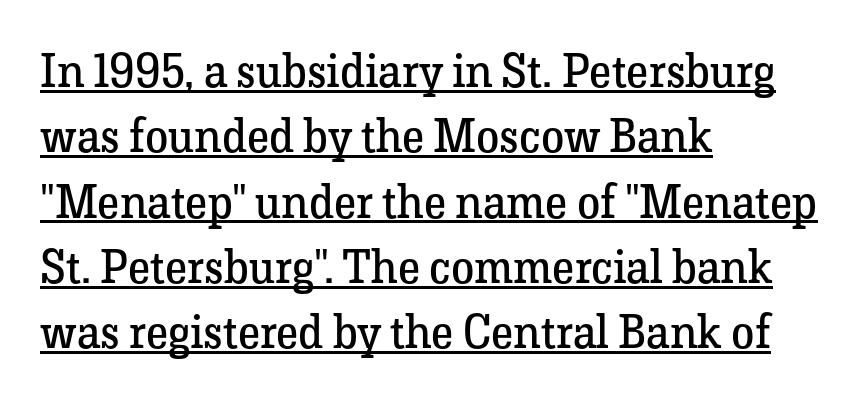
{"serif": "yes", "italic": "no", "bold": "no", "weight": "regular", "width": "normal", "stroke_contrast": "low", "x_height": "medium", "monospaced": "no", "underline": "yes", "align": "left", "line_spacing": "normal", "line_spacing_ratio": 1.39, "letter_spacing": "normal", "letter_spacing_em": 0.0, "glyph_px": 47}
